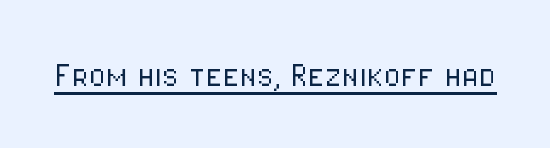
Q: Is the text bold? A: No.
Q: Is the text italic (slanted)? A: No, it is upright.
Q: Is the typeface a serif or a sans-serif typeface? A: Sans-serif.
Q: Is the text underlined? A: Yes.
Q: Is the spacing between letters normal or unusually wide? A: Normal.
Q: Width (condensed, normal, or wide)? A: Condensed.
Q: Stroke contrast? A: Low.
Q: x-height? A: Medium.
Q: Monospaced? A: No.
